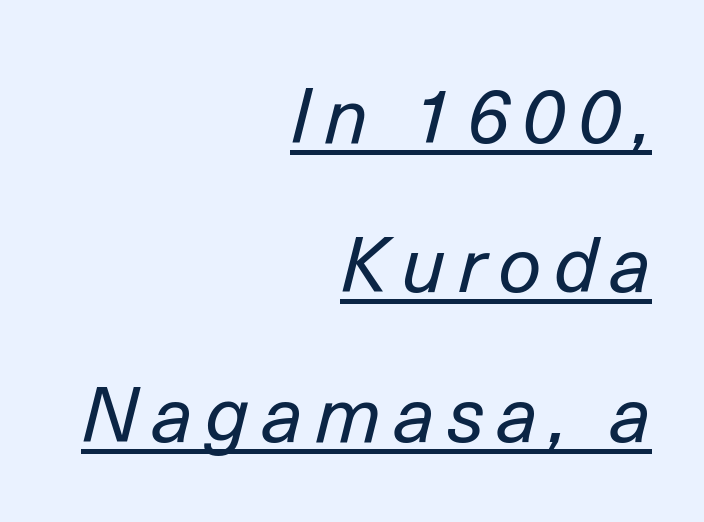
The image shows 77 px regular-weight type, italic (leaning right); set right-aligned, loose line spacing (1.94x), underlined; low stroke contrast and a medium x-height.
